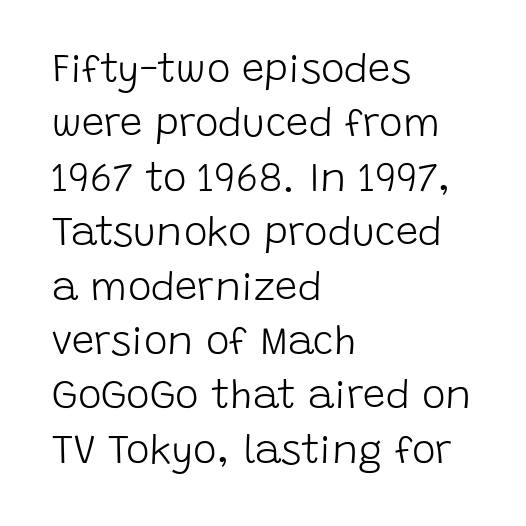
{"serif": "no", "italic": "no", "bold": "no", "weight": "light", "width": "normal", "stroke_contrast": "low", "x_height": "large", "monospaced": "no", "underline": "no", "align": "left", "line_spacing": "normal", "line_spacing_ratio": 1.36, "letter_spacing": "normal", "letter_spacing_em": 0.0, "glyph_px": 40}
